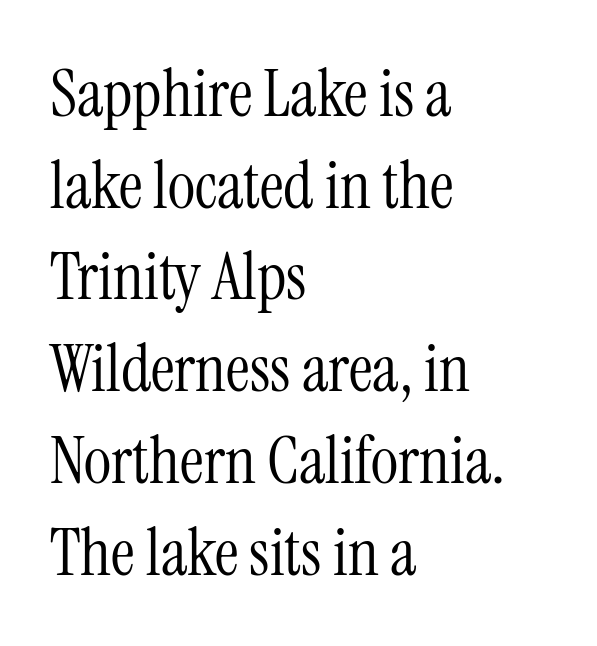
Q: Is the text bold? A: No.
Q: Is the text italic (slanted)? A: No, it is upright.
Q: Is the typeface a serif or a sans-serif typeface? A: Serif.
Q: Is the text underlined? A: No.
Q: How is the paragraph aligned? A: Left-aligned.
Q: Is the spacing between letters normal or unusually wide? A: Normal.
Q: Is the spacing between lines tight, normal or loose? A: Normal.
Q: Width (condensed, normal, or wide)? A: Condensed.
Q: Stroke contrast? A: Medium.
Q: x-height? A: Medium.
Q: Monospaced? A: No.
